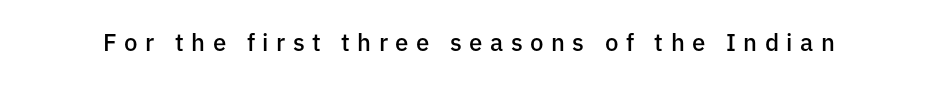
The image shows 24 px text type, upright; set unusually wide letter spacing (+0.31 em), not underlined.
